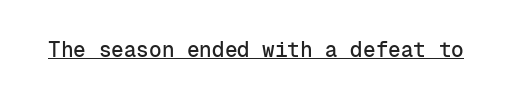
The image shows 21 px text type, upright; set normal letter spacing, underlined.
